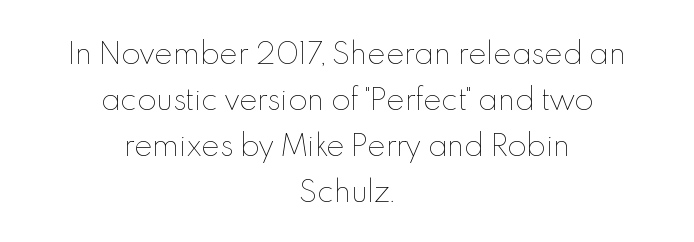
{"italic": "no", "bold": "no", "weight": "thin", "width": "normal", "x_height": "small", "monospaced": "no", "underline": "no", "align": "center", "line_spacing": "normal", "line_spacing_ratio": 1.64, "letter_spacing": "normal", "letter_spacing_em": 0.0, "glyph_px": 28}
